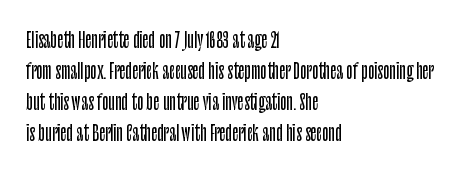
{"italic": "no", "underline": "no", "align": "left", "line_spacing": "normal", "line_spacing_ratio": 1.47, "letter_spacing": "normal", "letter_spacing_em": 0.0, "glyph_px": 21}
